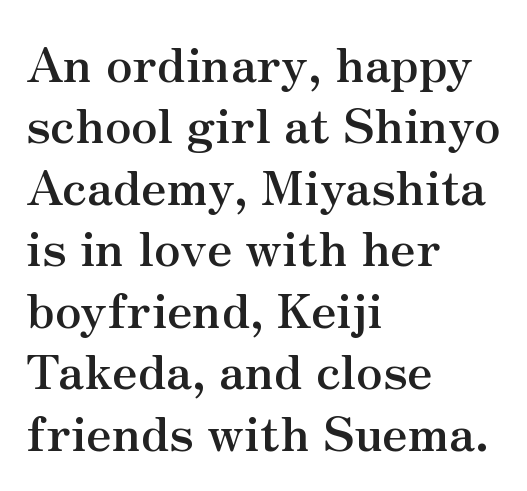
{"serif": "yes", "italic": "no", "bold": "yes", "weight": "semibold", "width": "normal", "stroke_contrast": "medium", "x_height": "small", "monospaced": "no", "underline": "no", "align": "left", "line_spacing": "normal", "line_spacing_ratio": 1.28, "letter_spacing": "normal", "letter_spacing_em": 0.0, "glyph_px": 48}
